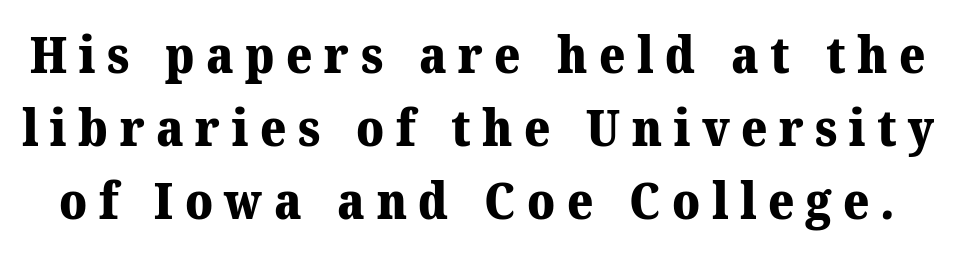
{"serif": "yes", "bold": "yes", "weight": "heavy", "width": "normal", "stroke_contrast": "medium", "x_height": "medium", "monospaced": "no", "underline": "no", "line_spacing": "normal", "line_spacing_ratio": 1.46, "letter_spacing": "wide", "letter_spacing_em": 0.23, "glyph_px": 50}
